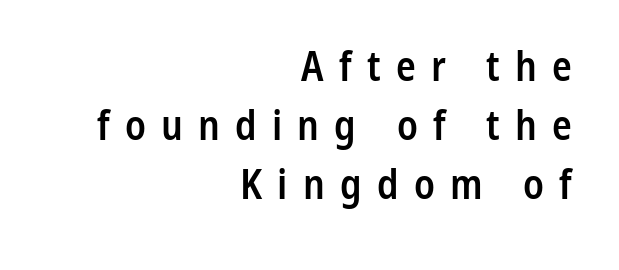
The image shows 41 px semibold, condensed sans-serif type, upright; set right-aligned, normal line spacing (1.44x), unusually wide letter spacing (+0.37 em), not underlined; low stroke contrast and a medium x-height.
